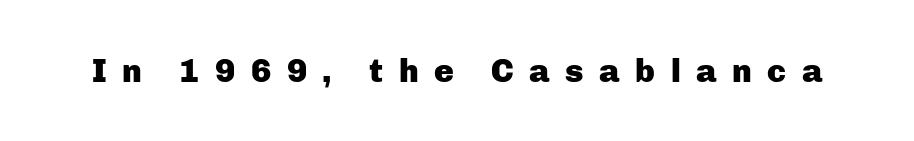
{"serif": "no", "italic": "no", "bold": "yes", "weight": "heavy", "width": "normal", "stroke_contrast": "low", "x_height": "medium", "monospaced": "no", "underline": "no", "letter_spacing": "wide", "letter_spacing_em": 0.47, "glyph_px": 33}
